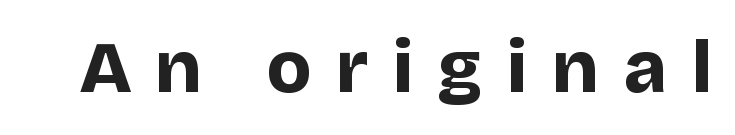
The image shows 74 px bold sans-serif type, upright; set unusually wide letter spacing (+0.33 em), not underlined; low stroke contrast and a large x-height.
